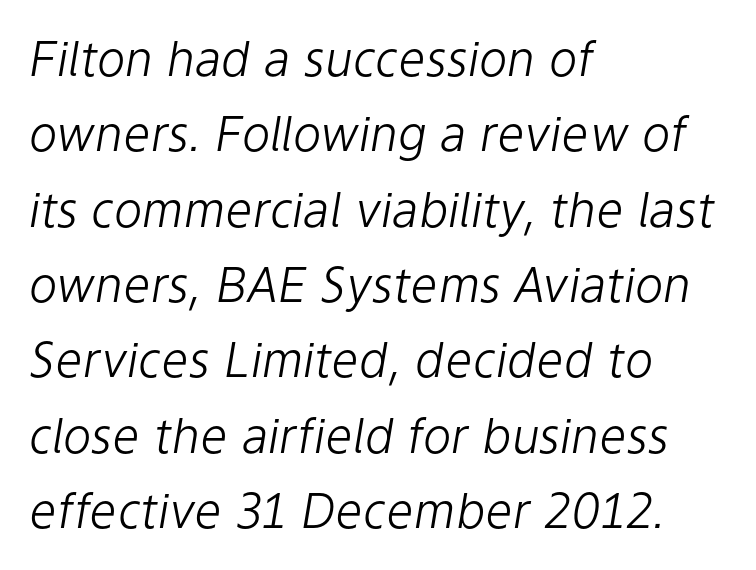
{"italic": "yes", "lean": "right", "slant_degrees": 9, "bold": "no", "weight": "light", "width": "normal", "stroke_contrast": "low", "x_height": "medium", "monospaced": "no", "underline": "no", "align": "left", "line_spacing": "normal", "line_spacing_ratio": 1.57, "letter_spacing": "normal", "letter_spacing_em": 0.0, "glyph_px": 48}
